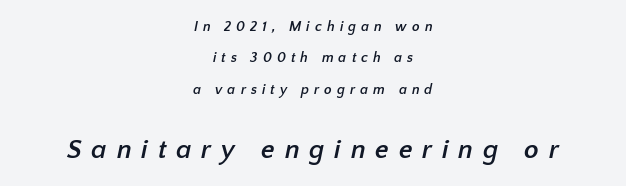
The type is letterspaced generously, with wide tracking. The space beneath each line is pristine and unruled. The rendering uses a large line-height, opening up the rows. The setting favours the middle, as headings and verse often do.
